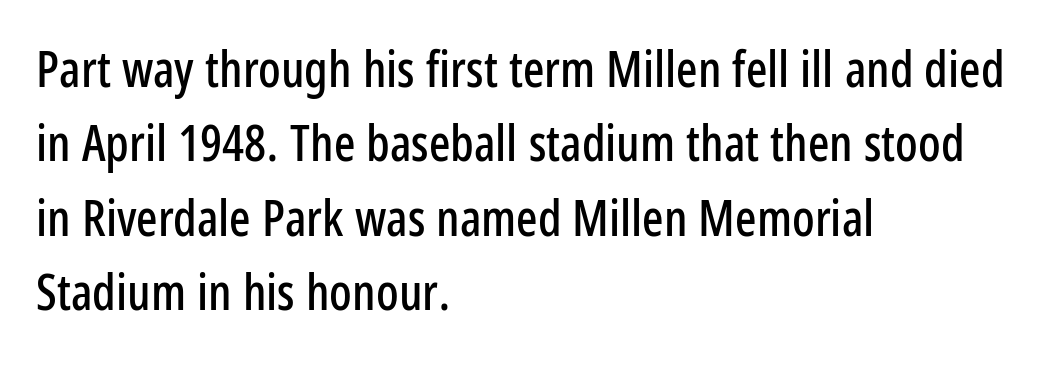
The lines are quadded left. Regarding serifs, this sample does without them. Italic: no, the glyphs are upright roman. A typesetter would call this proportional, since set widths differ per character. The baseline area is clear. Does extra space separate the letters? No, they use regular spacing.
